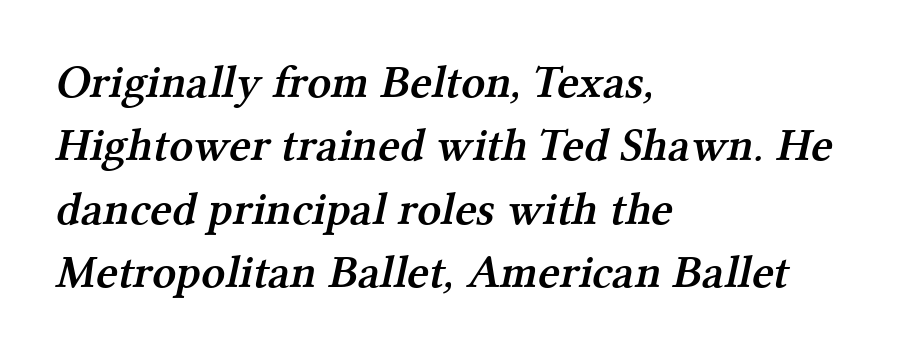
Little horizontal feet cap the strokes, marking this as serif type. Look at the stroke-to-counter ratio: somewhat heavy, a semibold. Proportional: the letters do not fall into vertical columns. A typesetter would call this zero additional tracking. The lines sit at an ordinary, default distance from one another. Where is the straight margin? On the left.
